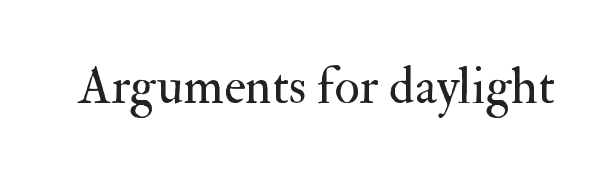
{"serif": "yes", "italic": "no", "bold": "no", "weight": "regular", "width": "normal", "stroke_contrast": "medium", "x_height": "small", "monospaced": "no", "underline": "no", "letter_spacing": "normal", "letter_spacing_em": 0.0, "glyph_px": 52}
